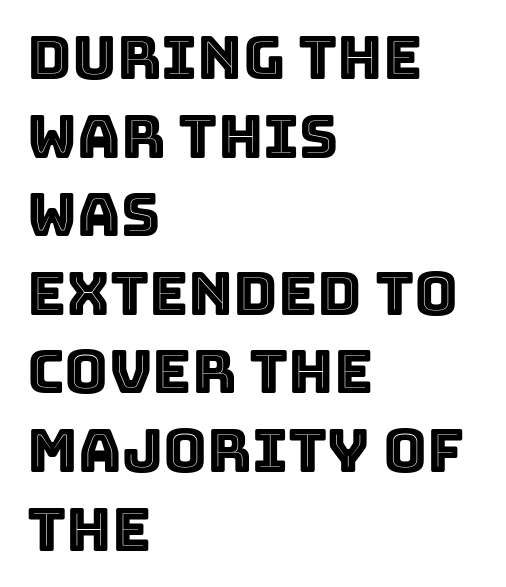
{"italic": "no", "width": "normal", "x_height": "large", "monospaced": "no", "underline": "no", "align": "left", "line_spacing": "normal", "line_spacing_ratio": 1.31, "letter_spacing": "normal", "letter_spacing_em": 0.0, "glyph_px": 60}
